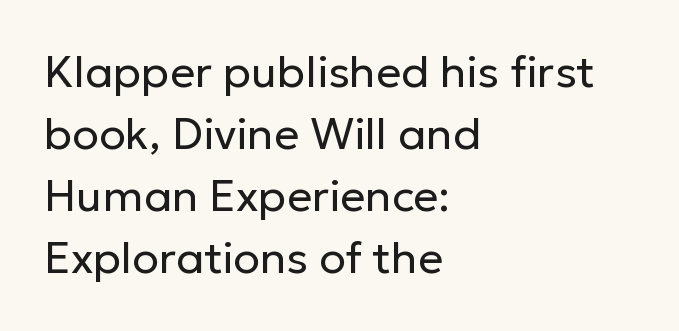
Q: Is the text bold? A: No.
Q: Is the text italic (slanted)? A: No, it is upright.
Q: Is the typeface a serif or a sans-serif typeface? A: Sans-serif.
Q: Is the text underlined? A: No.
Q: How is the paragraph aligned? A: Left-aligned.
Q: Is the spacing between letters normal or unusually wide? A: Normal.
Q: Is the spacing between lines tight, normal or loose? A: Normal.
Q: Width (condensed, normal, or wide)? A: Normal.
Q: Stroke contrast? A: Low.
Q: x-height? A: Medium.
Q: Monospaced? A: No.
